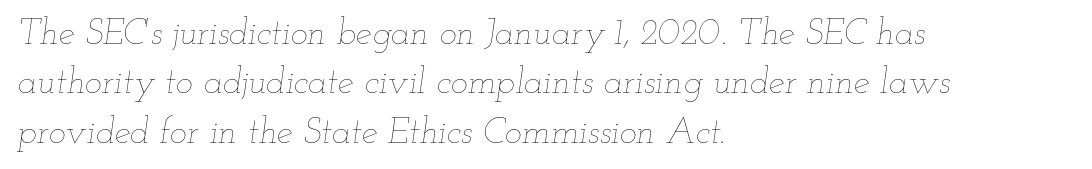
The weight would be labelled regular, book, light, or lighter still. Teacher's note: observe the even left margin — that is flush-left alignment. Notice how the stems are inclined rather than vertical — that's the hallmark of italics. Glyph-to-glyph distance matches everyday printed text. This sample has the flowing, uneven cadence of proportional lettering. Is there much room between lines? A standard amount, neither cramped nor airy.
